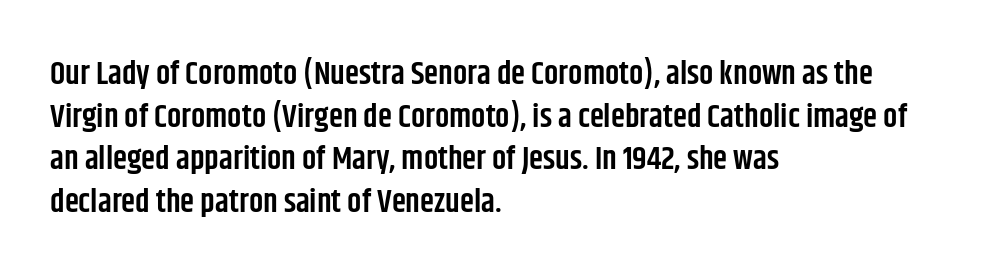
{"serif": "no", "italic": "no", "bold": "semi", "weight": "semibold", "width": "condensed", "stroke_contrast": "low", "x_height": "large", "monospaced": "no", "underline": "no", "align": "left", "line_spacing": "normal", "line_spacing_ratio": 1.33, "letter_spacing": "normal", "letter_spacing_em": 0.0, "glyph_px": 32}
